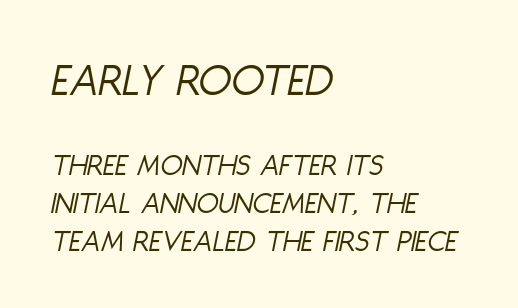
Tracking here is standard; glyphs follow each other at the usual distance. No word sits above an underline. Does the lettering tilt? It does — this is italic. Character widths vary here, with narrow letters taking less room than wide ones. Is this a heavy cut? Hardly; it is regular or lighter. Type size steps down from the first block to the second.
